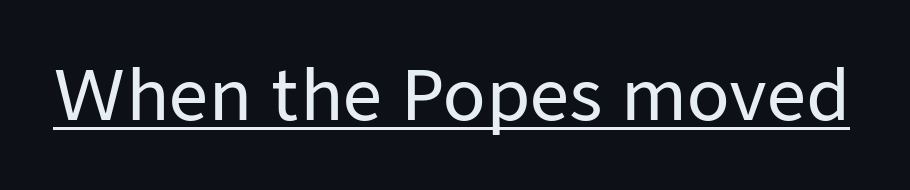
The image shows 69 px sans-serif type, upright; set normal letter spacing, underlined; low stroke contrast and a medium x-height.
